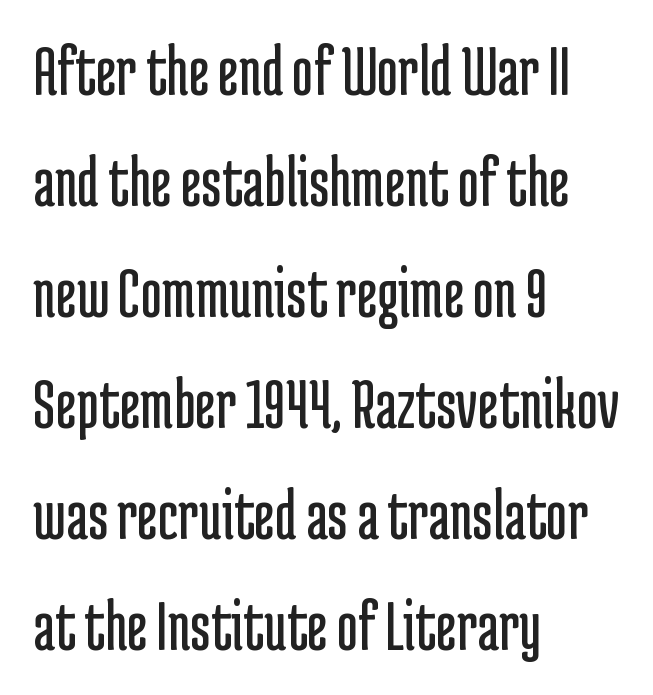
{"serif": "no", "italic": "no", "bold": "no", "weight": "regular", "width": "condensed", "stroke_contrast": "low", "x_height": "medium", "monospaced": "no", "underline": "no", "align": "left", "line_spacing": "normal", "line_spacing_ratio": 1.52, "letter_spacing": "normal", "letter_spacing_em": 0.0, "glyph_px": 73}
